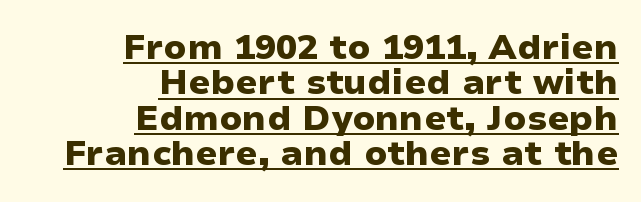
The image shows 35 px heavy, wide sans-serif type, upright; set right-aligned, tight line spacing (1.01x), normal letter spacing, underlined; low stroke contrast and a medium x-height.
